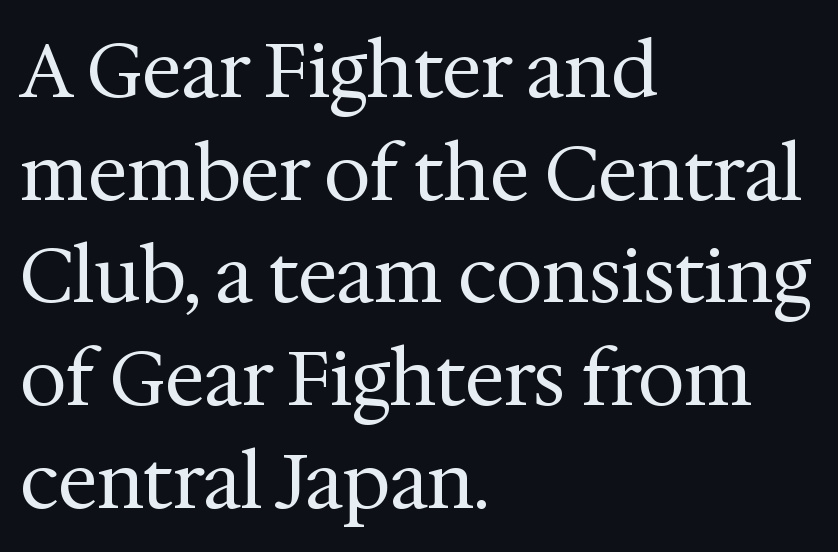
Q: Is the text bold? A: No.
Q: Is the text italic (slanted)? A: No, it is upright.
Q: Is the typeface a serif or a sans-serif typeface? A: Serif.
Q: Is the text underlined? A: No.
Q: How is the paragraph aligned? A: Left-aligned.
Q: Is the spacing between letters normal or unusually wide? A: Normal.
Q: Is the spacing between lines tight, normal or loose? A: Normal.
Q: Width (condensed, normal, or wide)? A: Normal.
Q: Stroke contrast? A: Medium.
Q: x-height? A: Medium.
Q: Monospaced? A: No.
